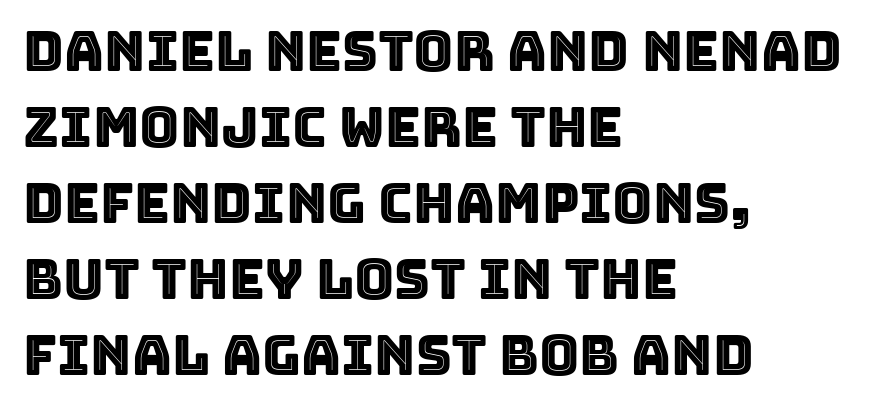
Q: Is the text italic (slanted)? A: No, it is upright.
Q: Is the text underlined? A: No.
Q: How is the paragraph aligned? A: Left-aligned.
Q: Is the spacing between letters normal or unusually wide? A: Normal.
Q: Is the spacing between lines tight, normal or loose? A: Normal.
Q: Width (condensed, normal, or wide)? A: Normal.
Q: x-height? A: Large.
Q: Monospaced? A: No.
